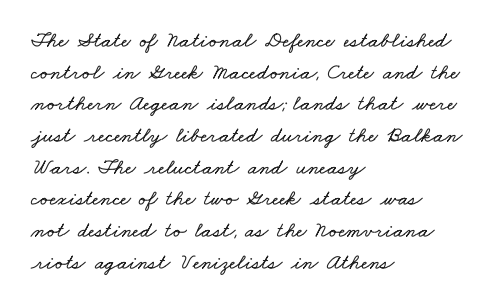
{"underline": "no", "align": "left", "line_spacing": "normal", "line_spacing_ratio": 1.44, "letter_spacing": "normal", "letter_spacing_em": 0.0, "glyph_px": 22}
